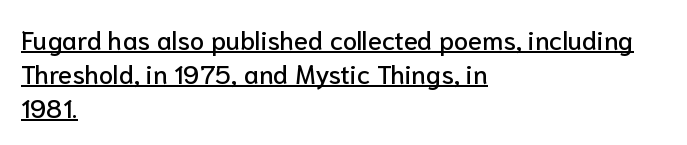
{"italic": "no", "underline": "yes", "align": "left", "line_spacing": "normal", "line_spacing_ratio": 1.3, "letter_spacing": "normal", "letter_spacing_em": 0.0, "glyph_px": 26}
